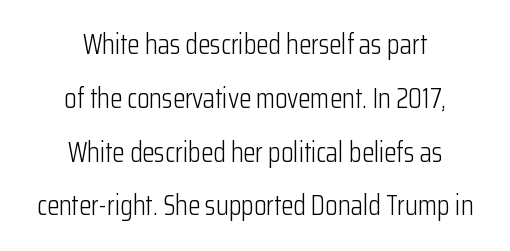
Q: Is the text bold? A: No.
Q: Is the text italic (slanted)? A: No, it is upright.
Q: Is the typeface a serif or a sans-serif typeface? A: Sans-serif.
Q: Is the text underlined? A: No.
Q: How is the paragraph aligned? A: Centered.
Q: Is the spacing between letters normal or unusually wide? A: Normal.
Q: Is the spacing between lines tight, normal or loose? A: Loose.
Q: Width (condensed, normal, or wide)? A: Condensed.
Q: Stroke contrast? A: Low.
Q: x-height? A: Medium.
Q: Monospaced? A: No.
